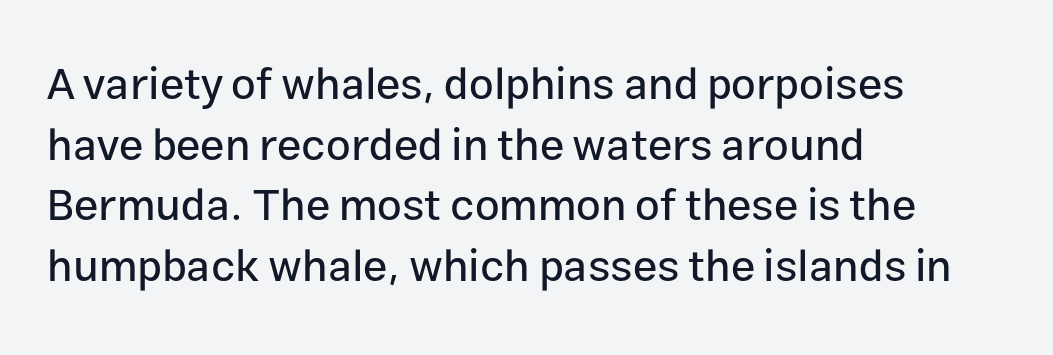
The image shows 44 px sans-serif type, upright; set left-aligned, normal line spacing (1.38x), normal letter spacing, not underlined; low stroke contrast and a medium x-height.
